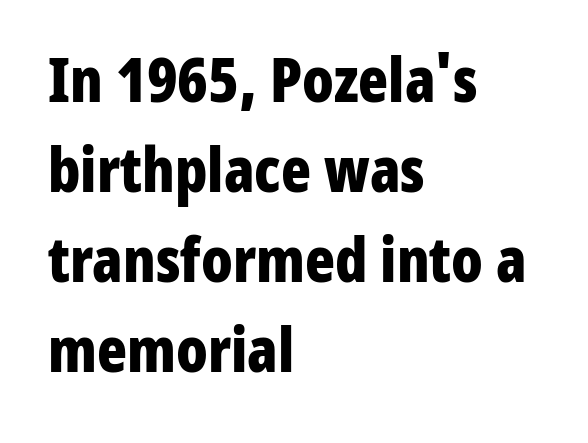
Q: Is the text bold? A: Yes.
Q: Is the text italic (slanted)? A: No, it is upright.
Q: Is the typeface a serif or a sans-serif typeface? A: Sans-serif.
Q: Is the text underlined? A: No.
Q: How is the paragraph aligned? A: Left-aligned.
Q: Is the spacing between letters normal or unusually wide? A: Normal.
Q: Is the spacing between lines tight, normal or loose? A: Normal.
Q: Width (condensed, normal, or wide)? A: Condensed.
Q: Stroke contrast? A: Low.
Q: x-height? A: Medium.
Q: Monospaced? A: No.
